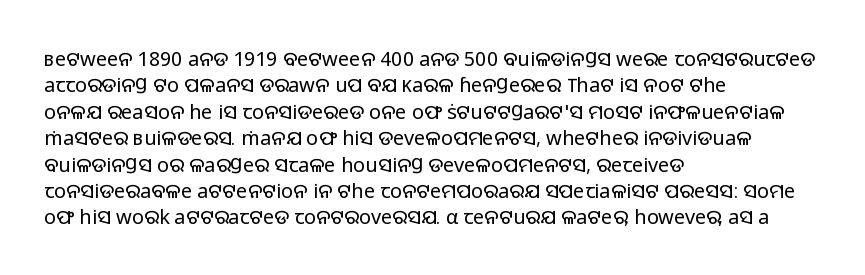
{"italic": "no", "bold": "no", "underline": "no", "align": "left", "line_spacing": "normal", "line_spacing_ratio": 1.32, "letter_spacing": "normal", "letter_spacing_em": 0.0, "glyph_px": 20}
